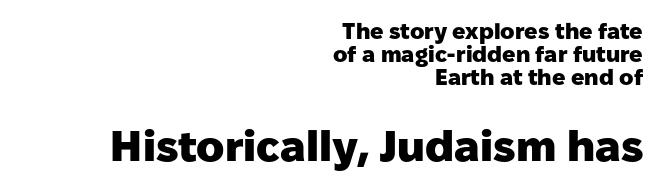
The letters advance in unequal steps, a hallmark of proportional type. Characters remain perfectly vertical along every line. Very little white space separates one row of letters from the next. Plain, unruled lines of type. Heavy-handed strokes throughout: this text is bold. The paragraph shown leans on its right margin.
